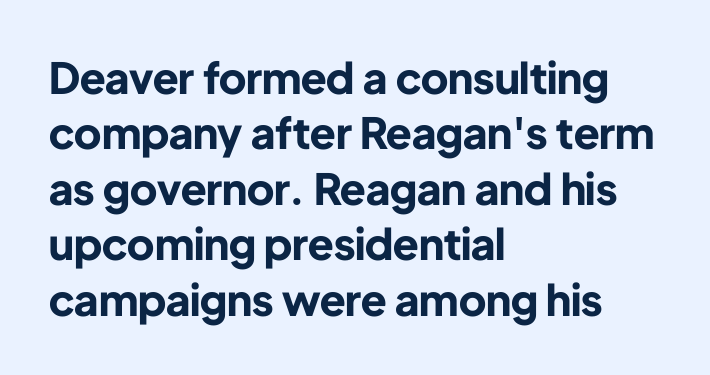
Q: Is the text bold? A: Yes.
Q: Is the text italic (slanted)? A: No, it is upright.
Q: Is the typeface a serif or a sans-serif typeface? A: Sans-serif.
Q: Is the text underlined? A: No.
Q: How is the paragraph aligned? A: Left-aligned.
Q: Is the spacing between letters normal or unusually wide? A: Normal.
Q: Is the spacing between lines tight, normal or loose? A: Normal.
Q: Width (condensed, normal, or wide)? A: Normal.
Q: Stroke contrast? A: Low.
Q: x-height? A: Medium.
Q: Monospaced? A: No.
